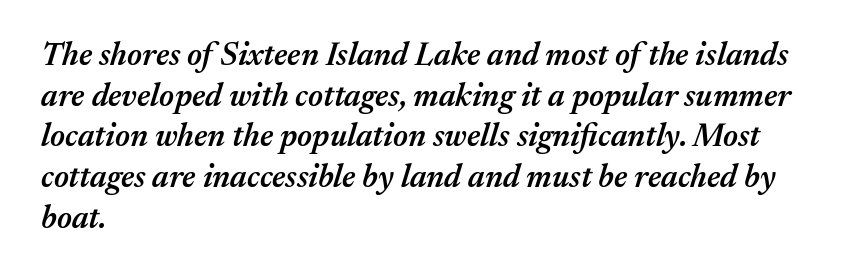
Q: Is the text bold? A: Semi-bold.
Q: Is the text italic (slanted)? A: Yes, it leans right by about 17 degrees.
Q: Is the text underlined? A: No.
Q: How is the paragraph aligned? A: Left-aligned.
Q: Is the spacing between letters normal or unusually wide? A: Normal.
Q: Is the spacing between lines tight, normal or loose? A: Normal.
Q: Width (condensed, normal, or wide)? A: Normal.
Q: Stroke contrast? A: Medium.
Q: x-height? A: Medium.
Q: Monospaced? A: No.
